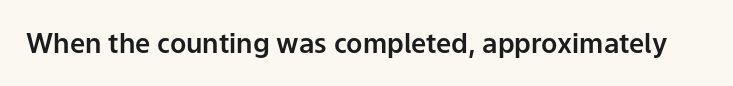
This rendering leaves character spacing at its baseline value. Has an underline been added? It has not. No italicization has been applied; the sample stays upright.
